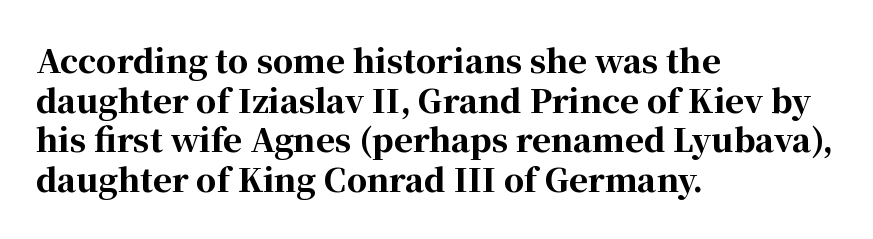
Q: Is the text bold? A: Yes.
Q: Is the text italic (slanted)? A: No, it is upright.
Q: Is the typeface a serif or a sans-serif typeface? A: Serif.
Q: Is the text underlined? A: No.
Q: How is the paragraph aligned? A: Left-aligned.
Q: Is the spacing between letters normal or unusually wide? A: Normal.
Q: Width (condensed, normal, or wide)? A: Normal.
Q: Stroke contrast? A: High.
Q: x-height? A: Medium.
Q: Monospaced? A: No.
